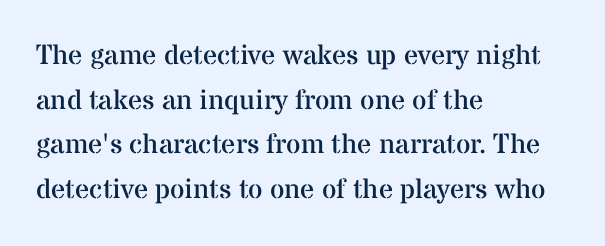
This sample uses an upright cut, with every glyph sitting square on the baseline. Spacing between characters is what you'd get straight out of the box. Note: serifs present on the glyphs. Each letter keeps its own natural width here, so spacing adapts to shape. The line-height multiplier appears to be the usual default. Words float on clear page, feet unadorned.
